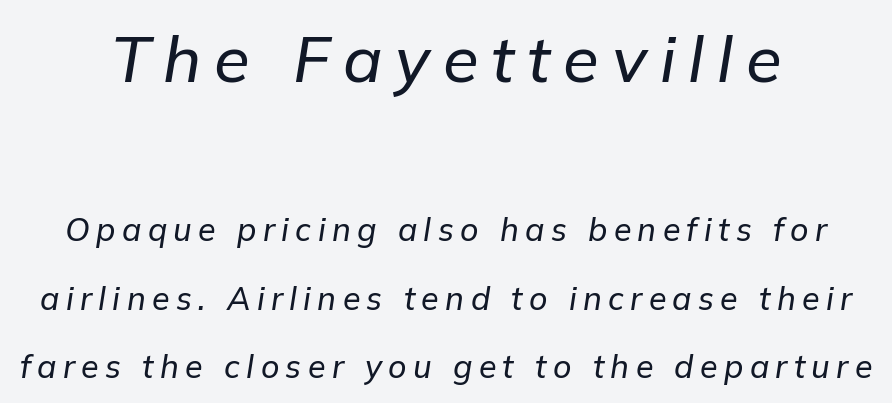
The image shows 65 px text type, italic (leaning right); set loose line spacing (2.15x), unusually wide letter spacing (+0.2 em), not underlined; the first (top) block is 2.03x larger; low stroke contrast and a medium x-height.
